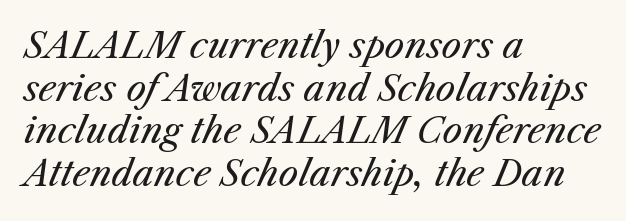
The text carries the slant typical of an italic or oblique font. Note the varied advance widths — an 'i' is clearly narrower than an 'm'. Any mark beneath the type? The region is blank. Stroke thickness stays within the range of a standard reading face or lighter.
